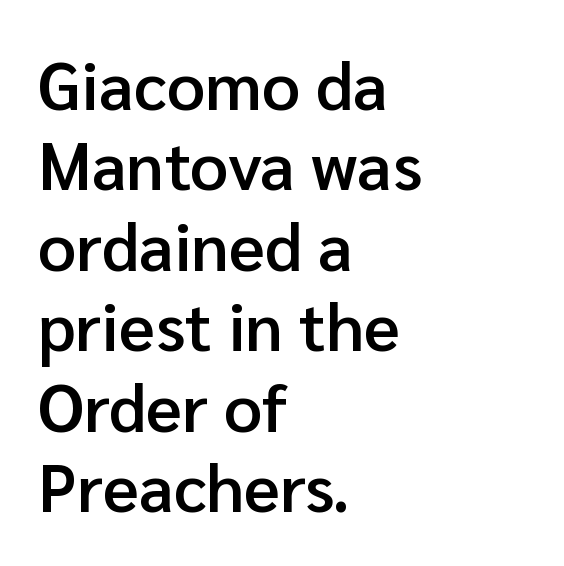
Q: Is the text bold? A: Semi-bold.
Q: Is the text italic (slanted)? A: No, it is upright.
Q: Is the typeface a serif or a sans-serif typeface? A: Sans-serif.
Q: Is the text underlined? A: No.
Q: How is the paragraph aligned? A: Left-aligned.
Q: Is the spacing between letters normal or unusually wide? A: Normal.
Q: Width (condensed, normal, or wide)? A: Normal.
Q: Stroke contrast? A: Low.
Q: x-height? A: Medium.
Q: Monospaced? A: No.
